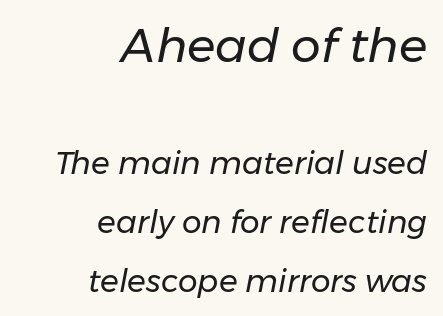
The block sitting higher on the canvas is the one with enlarged characters. Rule under the text: the space is simply empty. This rendering uses right alignment, leaving the left contour irregular. Proportional: the letters do not fall into vertical columns. These lines were composed using italics. The weight would be labelled regular, book, light, or lighter still.
